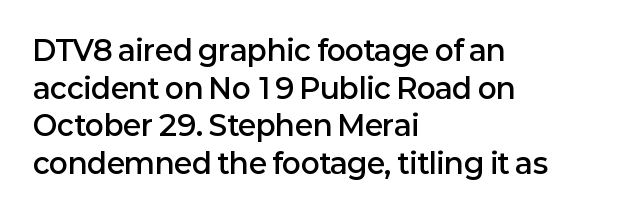
{"serif": "no", "italic": "no", "bold": "semi", "weight": "semibold", "width": "normal", "stroke_contrast": "low", "x_height": "medium", "monospaced": "no", "underline": "no", "align": "left", "line_spacing": "normal", "line_spacing_ratio": 1.34, "letter_spacing": "normal", "letter_spacing_em": 0.0, "glyph_px": 28}
